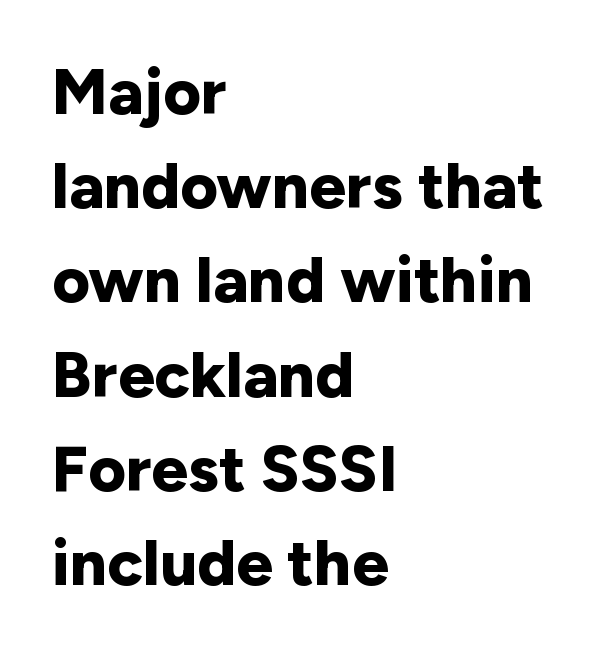
The image shows 65 px bold sans-serif type, upright; set left-aligned, normal line spacing (1.45x), normal letter spacing, not underlined; low stroke contrast and a medium x-height.
